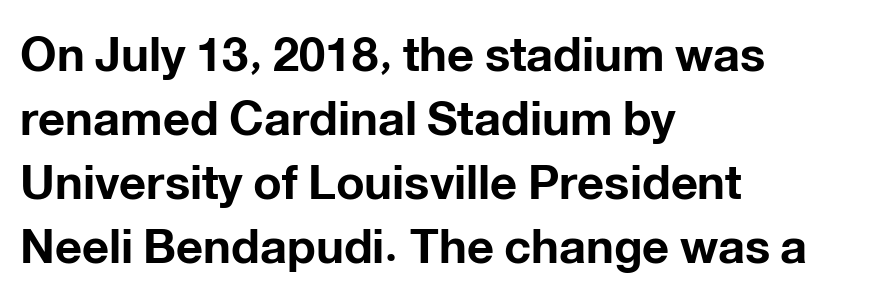
The image shows 47 px bold sans-serif type, upright; set left-aligned, normal line spacing (1.36x), normal letter spacing, not underlined; low stroke contrast and a medium x-height.
